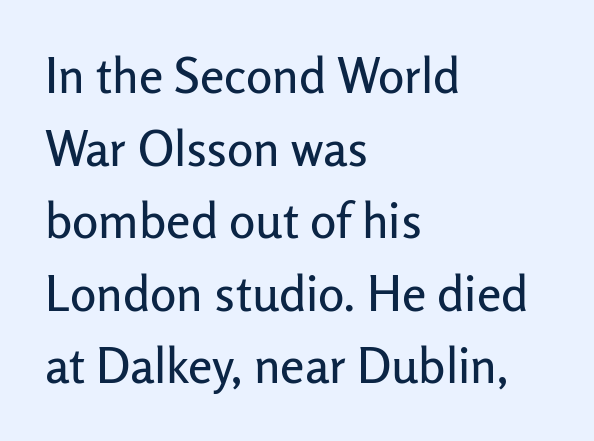
{"serif": "no", "italic": "no", "width": "normal", "stroke_contrast": "low", "x_height": "medium", "monospaced": "no", "underline": "no", "align": "left", "line_spacing": "normal", "line_spacing_ratio": 1.48, "letter_spacing": "normal", "letter_spacing_em": 0.0, "glyph_px": 49}
